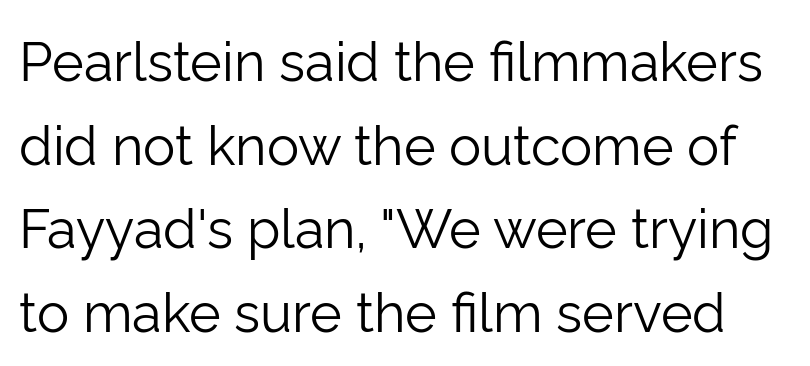
This block has exactly the height ordinary leading produces. This rendering employs a face without finishing strokes, i.e., a sans-serif. Students, note that the glyphs here touch the page at normal intervals. Character widths vary here, with narrow letters taking less room than wide ones. Stems here are at most as thick as an everyday book face.
